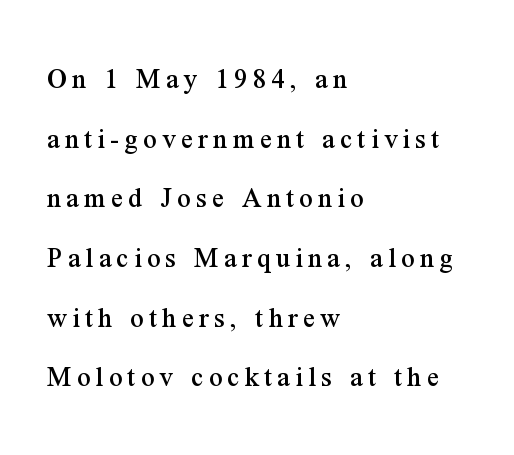
The image shows 30 px serif type, upright; set left-aligned, loose line spacing (1.99x), not underlined; medium stroke contrast and a medium x-height.
